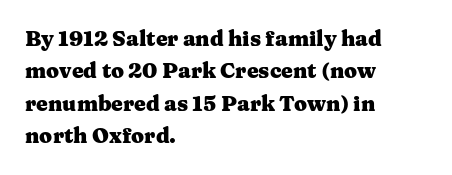
{"italic": "no", "bold": "yes", "underline": "no", "align": "left", "line_spacing": "normal", "line_spacing_ratio": 1.54, "letter_spacing": "normal", "letter_spacing_em": 0.0, "glyph_px": 21}
